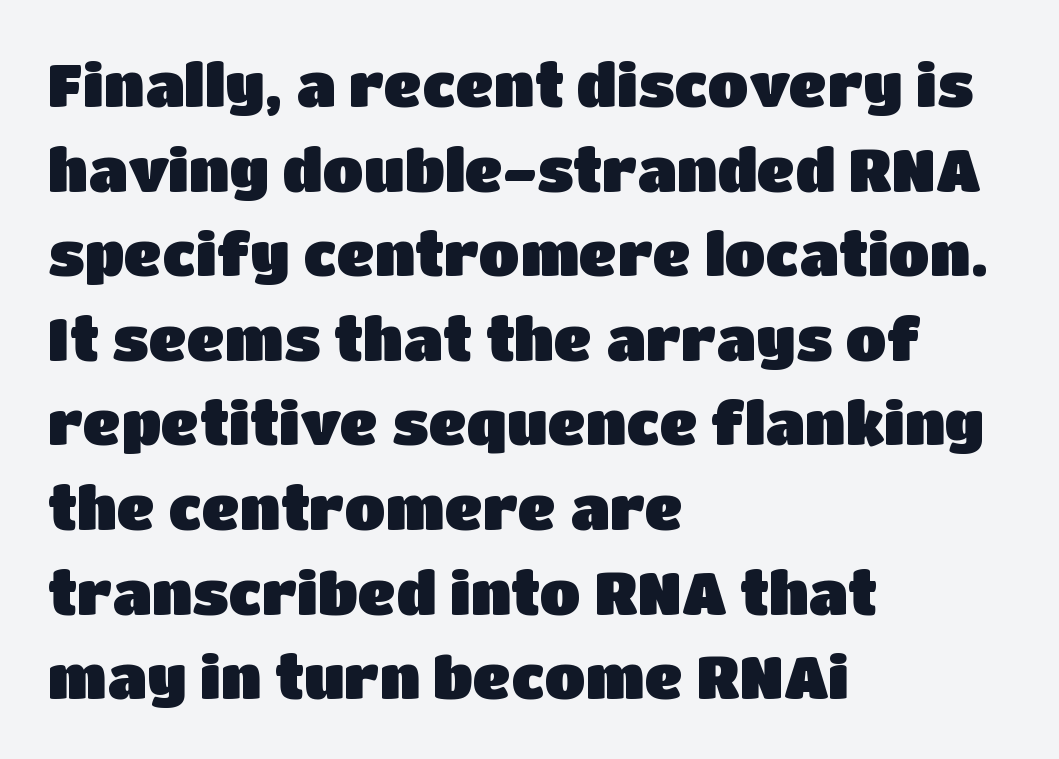
The type family on display is of the sans-serif kind. The line texture is even and compact thanks to regular tracking. These lines sit exactly where default settings would place them. The specimen omits any rule beneath the text block's lines. All the whitespace from short lines collects on the right. The passage shown is typed in a proportional face where columns would drift.
